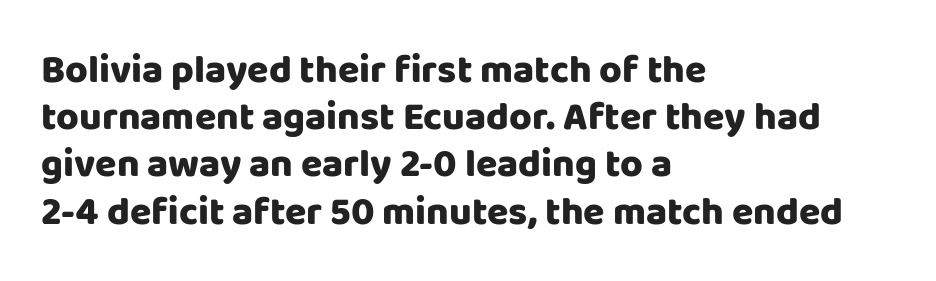
{"serif": "no", "italic": "no", "bold": "yes", "weight": "heavy", "width": "normal", "stroke_contrast": "low", "x_height": "large", "monospaced": "no", "underline": "no", "align": "left", "line_spacing_ratio": 1.21, "letter_spacing": "normal", "letter_spacing_em": 0.0, "glyph_px": 39}
